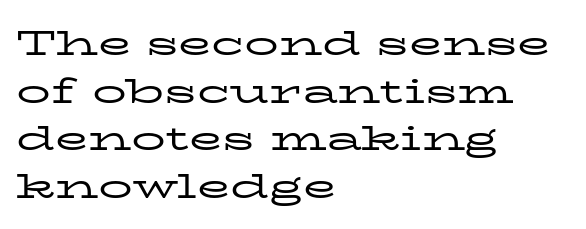
The image shows 34 px regular-weight, wide serif type, upright; set left-aligned, normal line spacing (1.4x), normal letter spacing, not underlined; low stroke contrast and a medium x-height.
